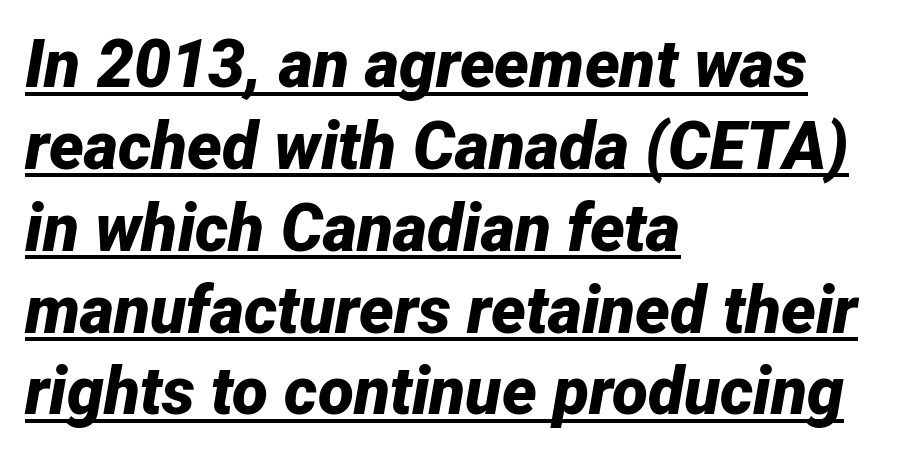
Q: Is the text bold? A: Yes.
Q: Is the text italic (slanted)? A: Yes, it leans right by about 12 degrees.
Q: Is the text underlined? A: Yes.
Q: How is the paragraph aligned? A: Left-aligned.
Q: Is the spacing between letters normal or unusually wide? A: Normal.
Q: Width (condensed, normal, or wide)? A: Normal.
Q: Stroke contrast? A: Low.
Q: x-height? A: Medium.
Q: Monospaced? A: No.
